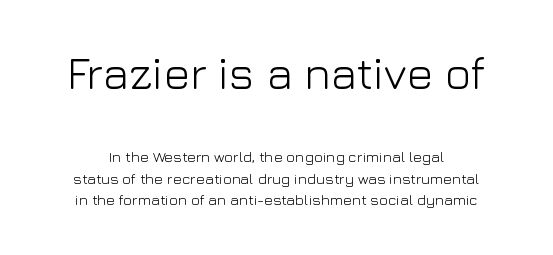
The image shows 45 px light sans-serif type, upright; set normal line spacing (1.46x), normal letter spacing, not underlined; the first (top) block is 3.0x larger; low stroke contrast and a medium x-height.
